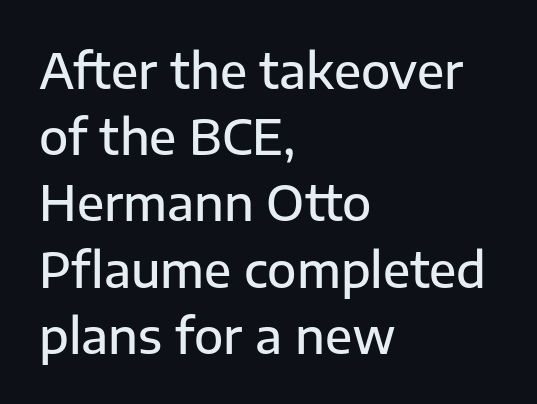
{"serif": "no", "italic": "no", "bold": "semi", "weight": "semibold", "width": "normal", "stroke_contrast": "low", "x_height": "medium", "monospaced": "no", "underline": "no", "align": "left", "line_spacing": "normal", "line_spacing_ratio": 1.38, "letter_spacing": "normal", "letter_spacing_em": 0.0, "glyph_px": 48}
